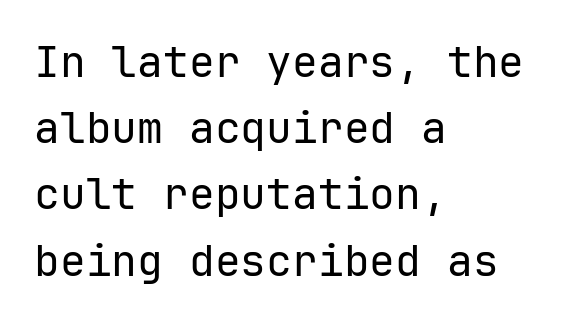
The image shows 43 px regular-weight sans-serif type, upright, monospaced; set left-aligned, normal line spacing (1.54x), normal letter spacing, not underlined; low stroke contrast and a medium x-height.
